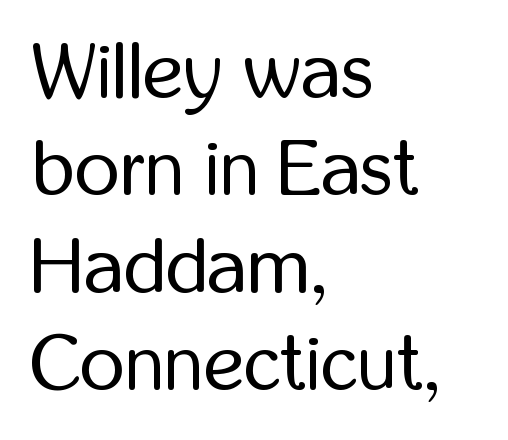
Q: Is the text bold? A: No.
Q: Is the text italic (slanted)? A: No, it is upright.
Q: Is the typeface a serif or a sans-serif typeface? A: Sans-serif.
Q: Is the text underlined? A: No.
Q: How is the paragraph aligned? A: Left-aligned.
Q: Is the spacing between letters normal or unusually wide? A: Normal.
Q: Is the spacing between lines tight, normal or loose? A: Normal.
Q: Width (condensed, normal, or wide)? A: Condensed.
Q: Stroke contrast? A: Low.
Q: x-height? A: Medium.
Q: Monospaced? A: No.
